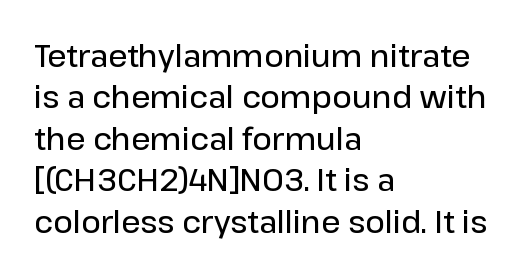
The words here are not underlined. Is the block centered? No — it sits flush against the left margin. This sample keeps an unexceptional amount of space between lines. Vertical strokes here are truly vertical.
